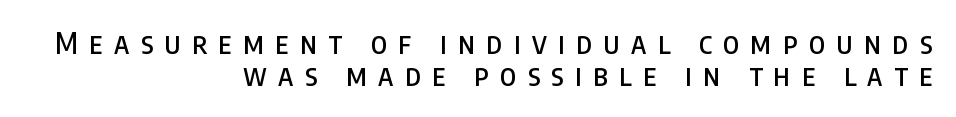
Q: Is the text italic (slanted)? A: No, it is upright.
Q: Is the typeface a serif or a sans-serif typeface? A: Sans-serif.
Q: Is the text underlined? A: No.
Q: How is the paragraph aligned? A: Right-aligned.
Q: Is the spacing between letters normal or unusually wide? A: Unusually wide.
Q: Is the spacing between lines tight, normal or loose? A: Tight.
Q: Width (condensed, normal, or wide)? A: Condensed.
Q: Stroke contrast? A: Low.
Q: x-height? A: Large.
Q: Monospaced? A: No.
